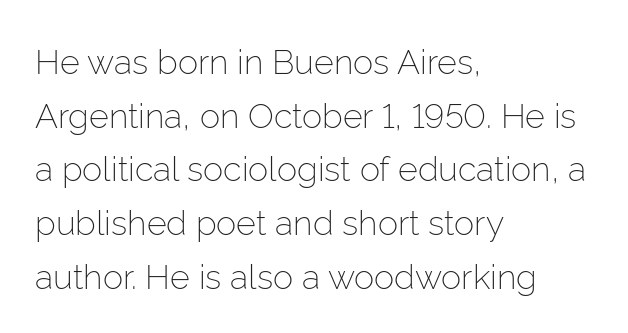
The image shows 34 px light sans-serif type, upright; set left-aligned, normal line spacing (1.58x), normal letter spacing, not underlined; low stroke contrast and a medium x-height.
